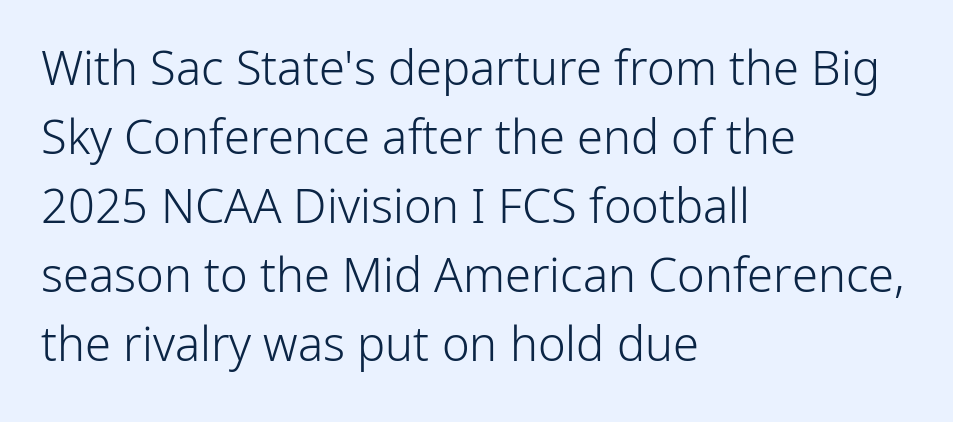
Q: Is the text bold? A: No.
Q: Is the text italic (slanted)? A: No, it is upright.
Q: Is the typeface a serif or a sans-serif typeface? A: Sans-serif.
Q: Is the text underlined? A: No.
Q: How is the paragraph aligned? A: Left-aligned.
Q: Is the spacing between letters normal or unusually wide? A: Normal.
Q: Is the spacing between lines tight, normal or loose? A: Normal.
Q: Width (condensed, normal, or wide)? A: Normal.
Q: Stroke contrast? A: Low.
Q: x-height? A: Medium.
Q: Monospaced? A: No.
